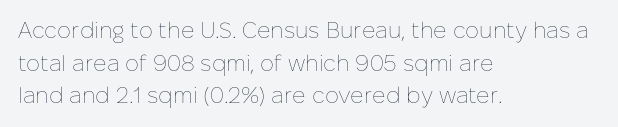
{"italic": "no", "bold": "no", "underline": "no", "align": "left", "line_spacing": "normal", "line_spacing_ratio": 1.48, "letter_spacing": "normal", "letter_spacing_em": 0.0, "glyph_px": 22}
